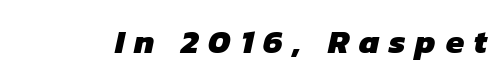
The image shows 33 px heavy sans-serif type; set unusually wide letter spacing (+0.3 em), not underlined; low stroke contrast and a medium x-height.
